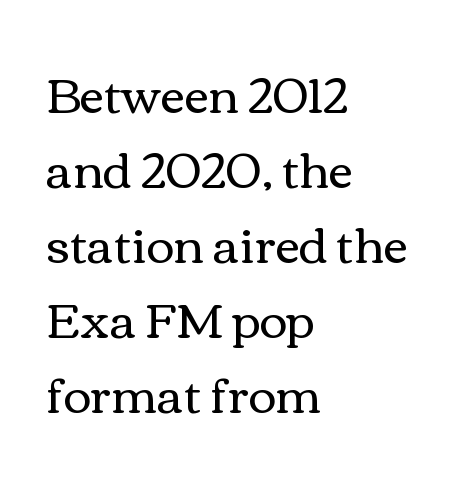
These lines were composed using upright roman letters. The foot of each line stays bare and open. Typeset ragged right — the left edge is the straight one. The strokes are not fattened; the text isn't bold. The lines sit at an ordinary, default distance from one another. How are the letters spaced? Ordinarily, with no added tracking.
